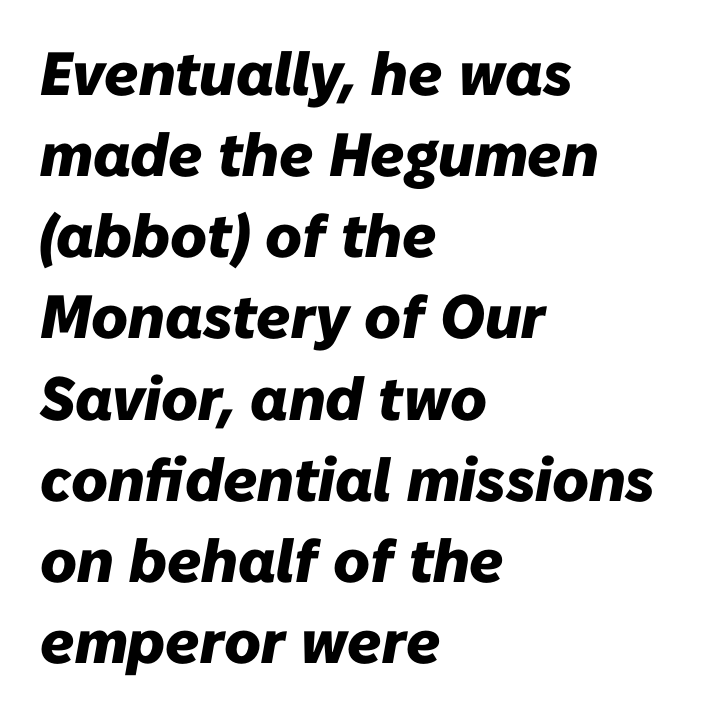
Q: Is the text bold? A: Yes.
Q: Is the text italic (slanted)? A: Yes, it leans right by about 10 degrees.
Q: Is the text underlined? A: No.
Q: How is the paragraph aligned? A: Left-aligned.
Q: Is the spacing between letters normal or unusually wide? A: Normal.
Q: Is the spacing between lines tight, normal or loose? A: Normal.
Q: Width (condensed, normal, or wide)? A: Normal.
Q: Stroke contrast? A: Low.
Q: x-height? A: Medium.
Q: Monospaced? A: No.
